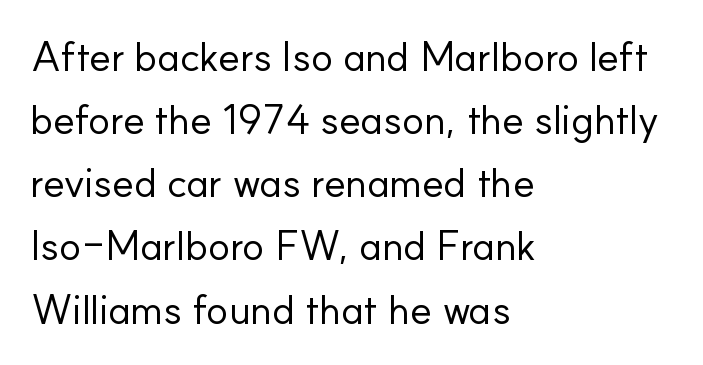
Font category for this specimen: sans-serif. Type without underlining. Is this a fixed-width face? No — the glyphs have proportional, varying widths. No italicization has been applied; the sample stays upright. No letter is thick-stroked: the sample isn't bold. The letterforms sit shoulder to shoulder at normal distance.
